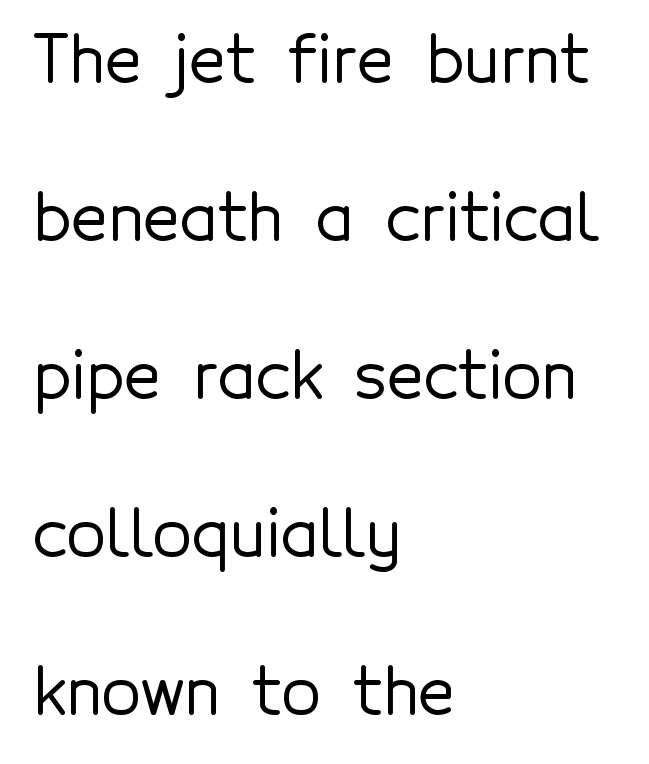
Nobody drew a line under any word here. Left-aligned paragraph, ragged on the right. The lines are spread far apart with generous leading. These lines are rendered in a variable-pitch font. Inter-character spacing is left at the font's built-in metrics. In terms of letterform style, serifs are entirely absent.
